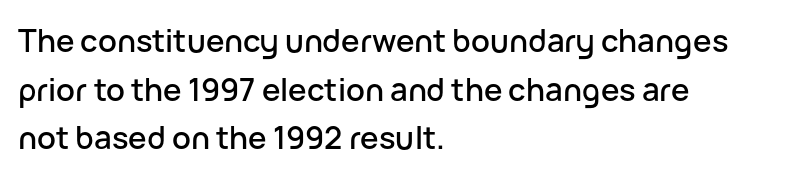
{"serif": "no", "italic": "no", "width": "normal", "stroke_contrast": "low", "x_height": "medium", "monospaced": "no", "underline": "no", "align": "left", "line_spacing": "normal", "line_spacing_ratio": 1.57, "letter_spacing": "normal", "letter_spacing_em": 0.0, "glyph_px": 31}
